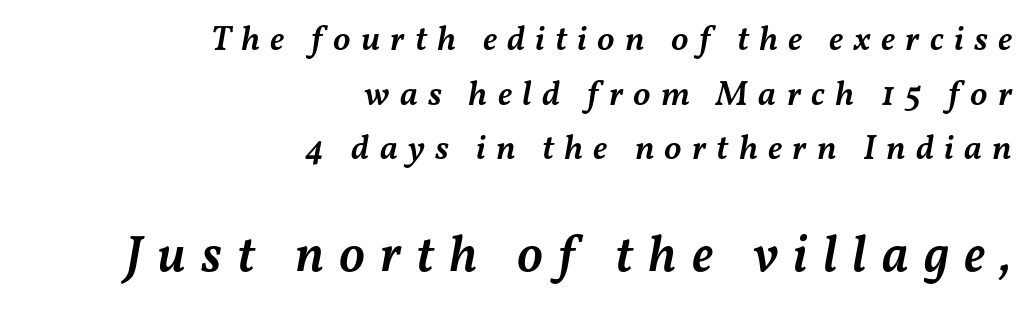
Q: Is the text bold? A: Semi-bold.
Q: Is the text italic (slanted)? A: Yes, it leans right by about 11 degrees.
Q: Is the text underlined? A: No.
Q: How is the paragraph aligned? A: Right-aligned.
Q: Is the spacing between letters normal or unusually wide? A: Unusually wide.
Q: Is the spacing between lines tight, normal or loose? A: Normal.
Q: Which block of text is set in a larger size, the first (top) or the second (bottom)? A: The second (bottom) one.
Q: Width (condensed, normal, or wide)? A: Normal.
Q: Stroke contrast? A: Medium.
Q: x-height? A: Medium.
Q: Monospaced? A: No.
